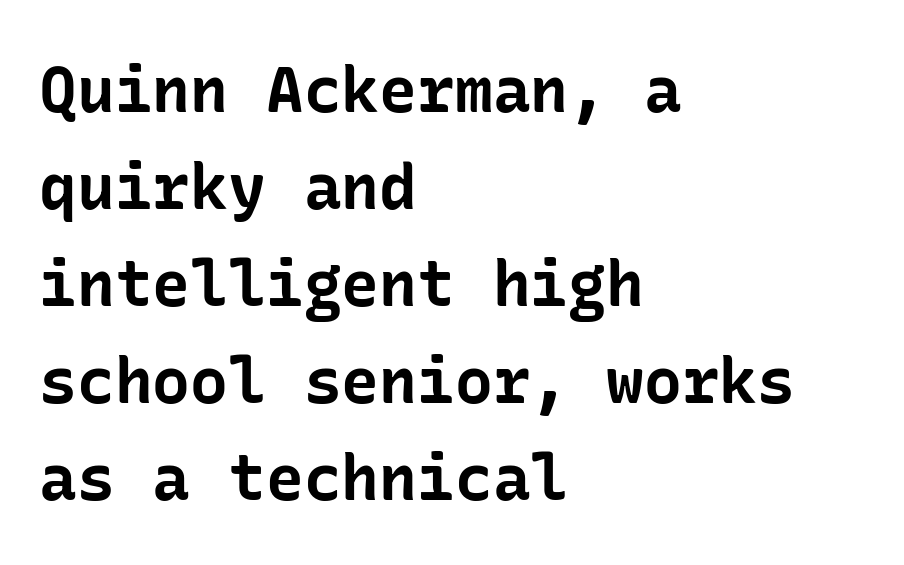
Q: Is the text bold? A: Yes.
Q: Is the text italic (slanted)? A: No, it is upright.
Q: Is the typeface a serif or a sans-serif typeface? A: Sans-serif.
Q: Is the text underlined? A: No.
Q: How is the paragraph aligned? A: Left-aligned.
Q: Is the spacing between letters normal or unusually wide? A: Normal.
Q: Is the spacing between lines tight, normal or loose? A: Normal.
Q: Width (condensed, normal, or wide)? A: Normal.
Q: Stroke contrast? A: Low.
Q: x-height? A: Medium.
